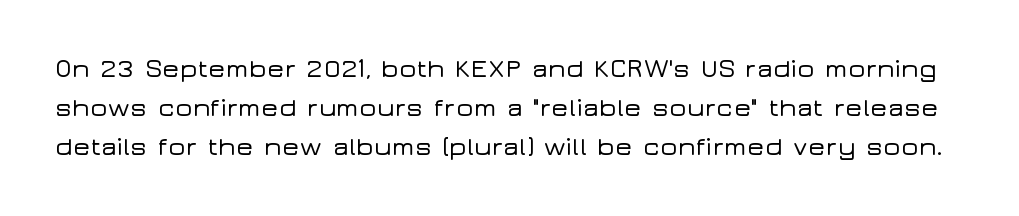
The image shows 26 px text type, upright; set normal line spacing (1.5x), normal letter spacing, not underlined.
